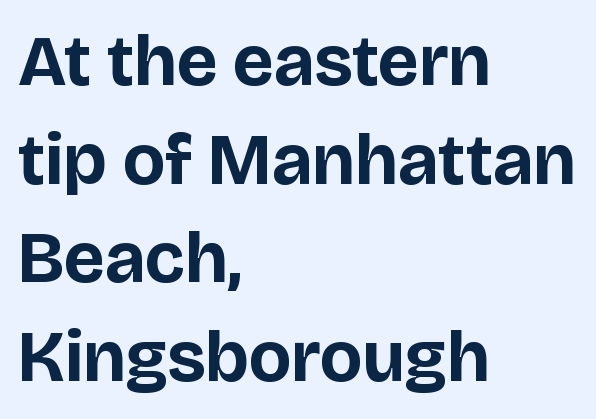
The image shows 72 px bold sans-serif type, upright; set left-aligned, normal line spacing (1.37x), normal letter spacing, not underlined; low stroke contrast and a large x-height.
